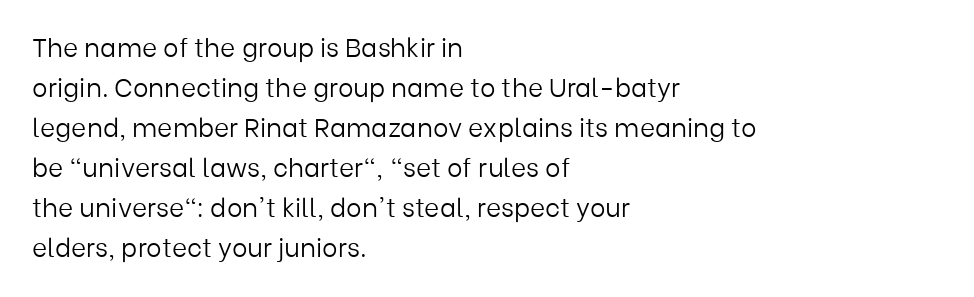
{"italic": "no", "bold": "no", "underline": "no", "align": "left", "line_spacing": "normal", "line_spacing_ratio": 1.54, "letter_spacing": "normal", "letter_spacing_em": 0.0, "glyph_px": 26}
